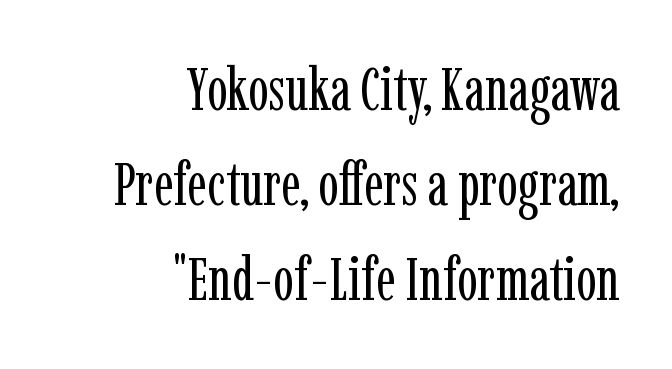
The image shows 61 px regular-weight, condensed serif type, upright; set right-aligned, normal line spacing (1.56x), normal letter spacing, not underlined; low stroke contrast and a medium x-height.
